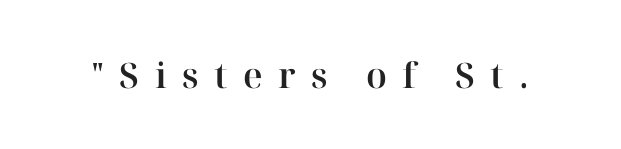
Q: Is the text italic (slanted)? A: No, it is upright.
Q: Is the typeface a serif or a sans-serif typeface? A: Serif.
Q: Is the text underlined? A: No.
Q: Is the spacing between letters normal or unusually wide? A: Unusually wide.
Q: Width (condensed, normal, or wide)? A: Normal.
Q: Stroke contrast? A: High.
Q: x-height? A: Medium.
Q: Monospaced? A: No.
